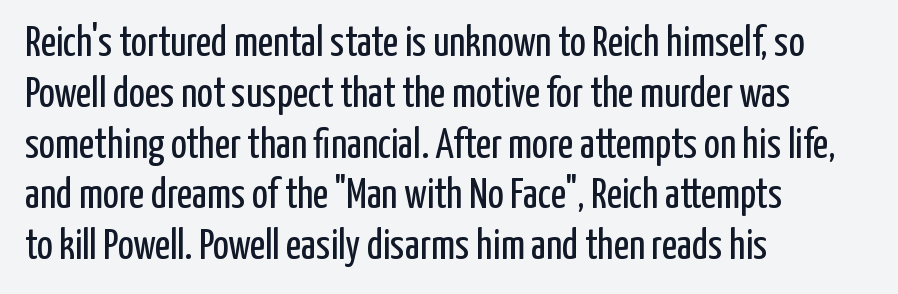
The image shows 42 px regular-weight, condensed sans-serif type, upright; set left-aligned, line spacing 1.21x, normal letter spacing, not underlined; low stroke contrast and a medium x-height.
